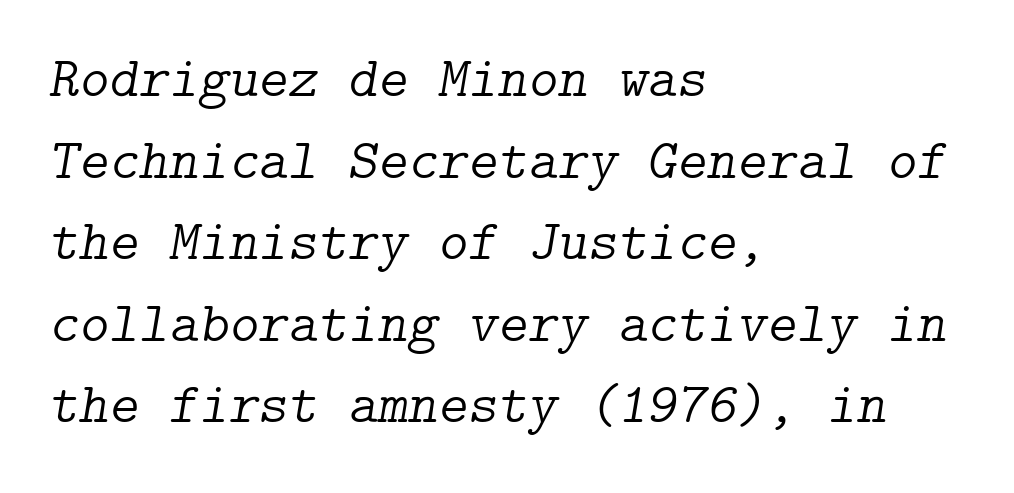
The image shows 57 px light serif type, italic (leaning right); set left-aligned, normal line spacing (1.43x), normal letter spacing, not underlined; low stroke contrast and a medium x-height.
